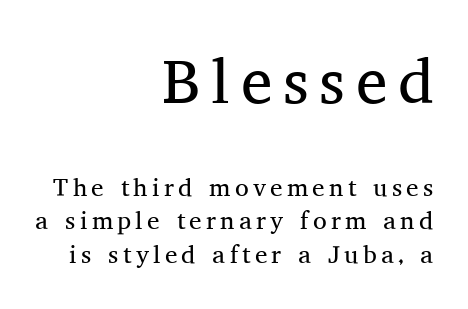
{"serif": "yes", "italic": "no", "bold": "no", "weight": "regular", "width": "normal", "stroke_contrast": "medium", "x_height": "medium", "monospaced": "no", "underline": "no", "align": "right", "line_spacing": "normal", "line_spacing_ratio": 1.33, "larger_block": "first", "size_ratio": 2.52, "glyph_px": 63}
